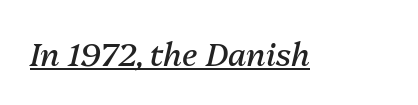
{"italic": "yes", "lean": "right", "slant_degrees": 13, "bold": "no", "weight": "regular", "width": "normal", "stroke_contrast": "medium", "x_height": "medium", "monospaced": "no", "underline": "yes", "letter_spacing": "normal", "letter_spacing_em": 0.0, "glyph_px": 32}
